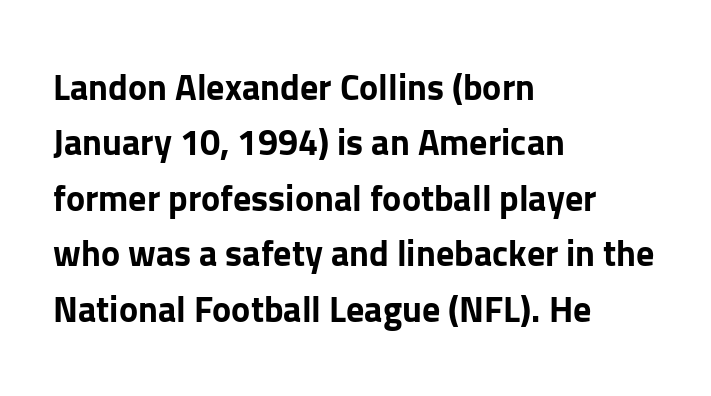
The image shows 36 px bold sans-serif type, upright; set left-aligned, normal line spacing (1.54x), normal letter spacing, not underlined; low stroke contrast and a medium x-height.
